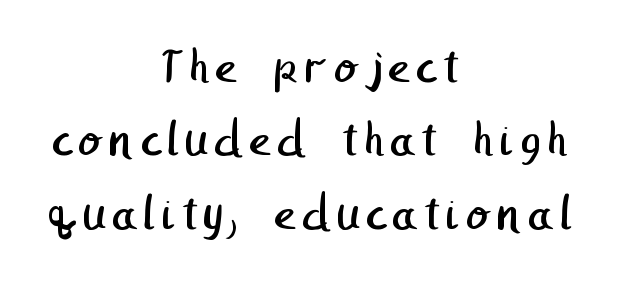
Think standard paragraph weight, or any step lighter than that. Nope, no serifs anywhere on these letters. The vertical gap from one line to the next is medium. Reading down the block, each line starts at a different indent, mirrored at its end.
